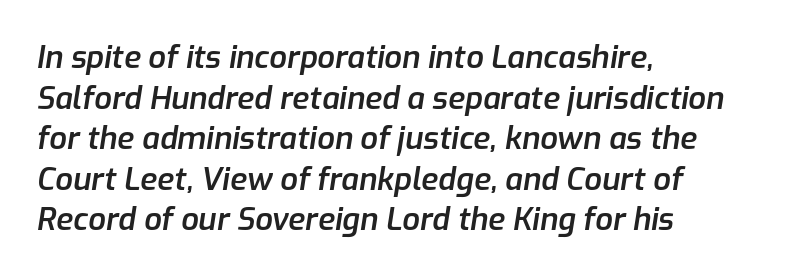
Q: Is the text bold? A: Semi-bold.
Q: Is the text italic (slanted)? A: Yes, it leans right by about 9 degrees.
Q: Is the text underlined? A: No.
Q: How is the paragraph aligned? A: Left-aligned.
Q: Is the spacing between letters normal or unusually wide? A: Normal.
Q: Is the spacing between lines tight, normal or loose? A: Normal.
Q: Width (condensed, normal, or wide)? A: Normal.
Q: Stroke contrast? A: Low.
Q: x-height? A: Medium.
Q: Monospaced? A: No.
